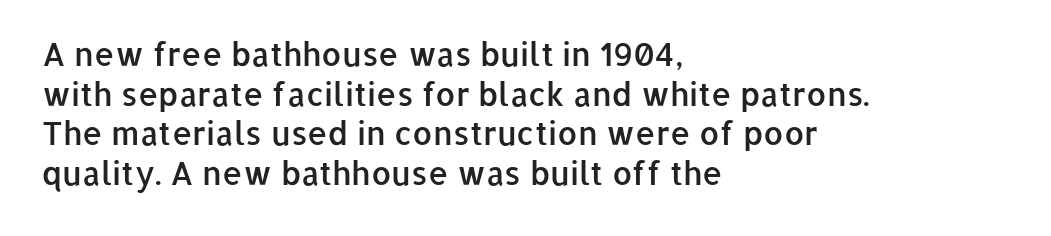
The image shows 32 px semibold sans-serif type, upright; set left-aligned, line spacing 1.24x, normal letter spacing, not underlined; low stroke contrast and a medium x-height.
